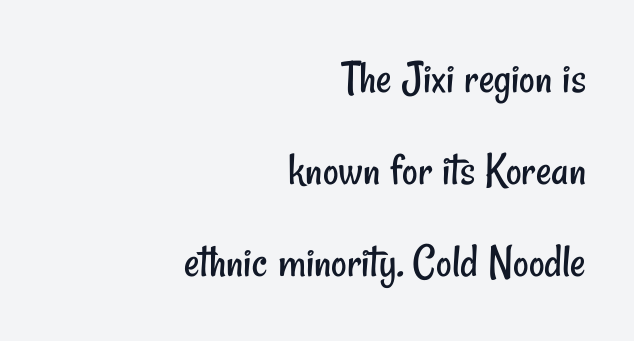
Q: Is the text bold? A: No.
Q: Is the typeface a serif or a sans-serif typeface? A: Sans-serif.
Q: Is the text underlined? A: No.
Q: How is the paragraph aligned? A: Right-aligned.
Q: Is the spacing between letters normal or unusually wide? A: Normal.
Q: Is the spacing between lines tight, normal or loose? A: Loose.
Q: Width (condensed, normal, or wide)? A: Condensed.
Q: Stroke contrast? A: Low.
Q: x-height? A: Small.
Q: Monospaced? A: No.
